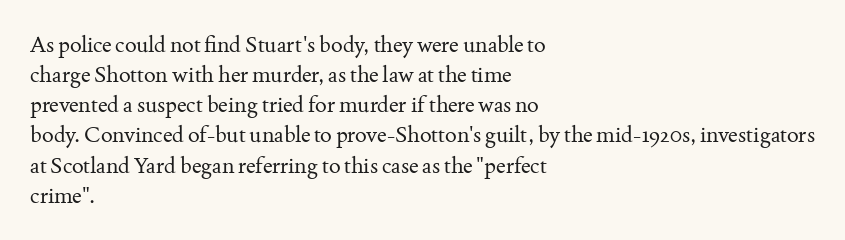
{"italic": "no", "bold": "no", "underline": "no", "align": "left", "line_spacing": "normal", "line_spacing_ratio": 1.37, "letter_spacing": "normal", "letter_spacing_em": 0.0, "glyph_px": 22}
